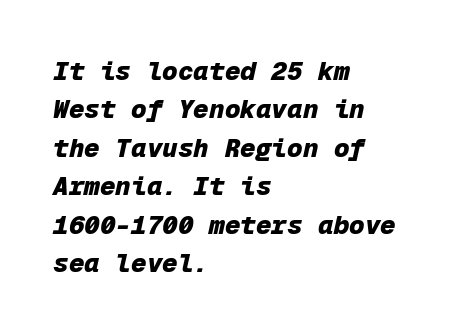
Q: Is the text bold? A: Yes.
Q: Is the text italic (slanted)? A: Yes, it leans right by about 12 degrees.
Q: Is the text underlined? A: No.
Q: How is the paragraph aligned? A: Left-aligned.
Q: Is the spacing between letters normal or unusually wide? A: Normal.
Q: Is the spacing between lines tight, normal or loose? A: Normal.
